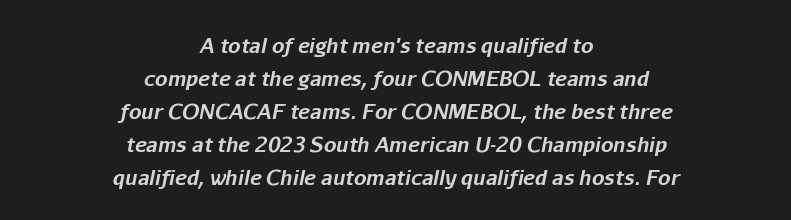
These words are printed bold, with thick strokes throughout. Reading down the block, each line starts at a different indent, mirrored at its end. Compared with typical paragraphs, the rows here are spaced about the same. The letters are slanted; this is an italic face. In terms of letterspacing, this is plain default setting. The zone under the glyphs is completely vacant.
